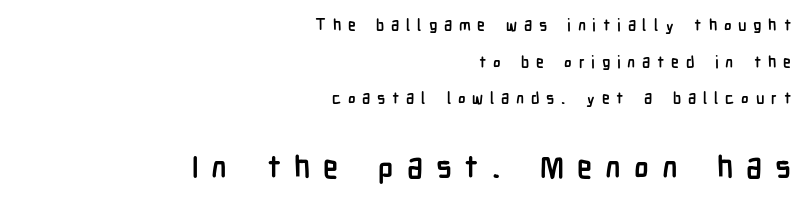
The image shows 31 px semibold, condensed sans-serif type, upright; set right-aligned, loose line spacing (2.29x), unusually wide letter spacing (+0.42 em), not underlined; the second (bottom) block is 1.94x larger; low stroke contrast and a medium x-height.
